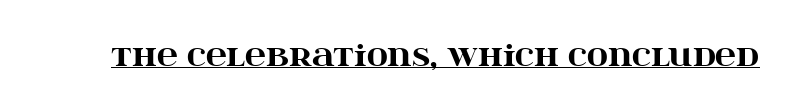
A dark, heavy texture on the line: the type is bold. Spacing verdict: proportional, widths tailored to each character. Font category for this specimen: serif. Each word holds together tightly as a unit, with standard inter-letter gaps.
